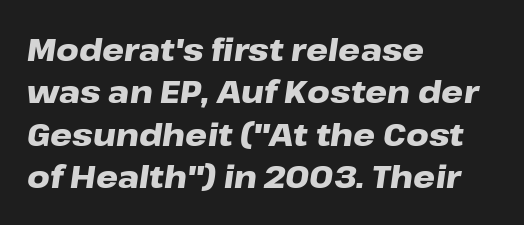
The image shows 31 px heavy, wide type, italic (leaning right); set left-aligned, normal line spacing (1.37x), normal letter spacing, not underlined; low stroke contrast and a medium x-height.
